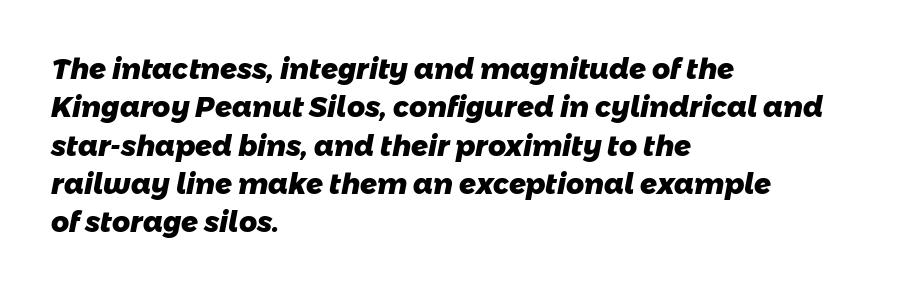
The image shows 28 px heavy sans-serif type; set left-aligned, normal line spacing (1.37x), normal letter spacing, not underlined; low stroke contrast and a medium x-height.
